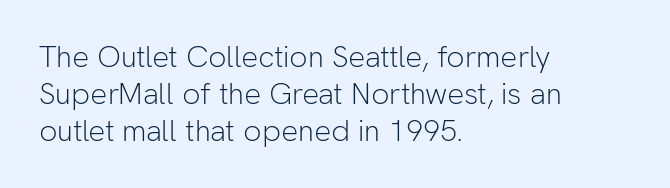
Q: Is the text bold? A: No.
Q: Is the text italic (slanted)? A: No, it is upright.
Q: Is the typeface a serif or a sans-serif typeface? A: Sans-serif.
Q: Is the text underlined? A: No.
Q: How is the paragraph aligned? A: Left-aligned.
Q: Is the spacing between letters normal or unusually wide? A: Normal.
Q: Width (condensed, normal, or wide)? A: Normal.
Q: Stroke contrast? A: Low.
Q: x-height? A: Medium.
Q: Monospaced? A: No.
